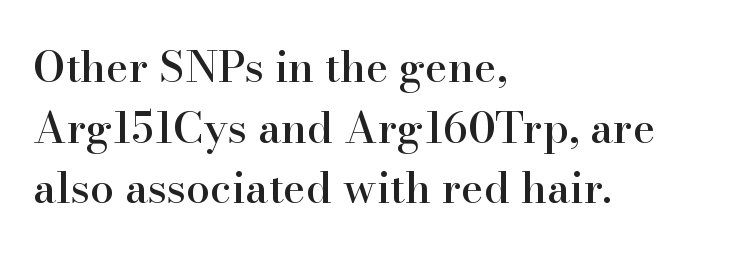
Letterform terminals end in serifs throughout the passage. Alignment: flush left. The letters sit at their default tracking, neither squeezed nor spread. Spacing verdict: proportional, widths tailored to each character. It's the straight-up-and-down kind of type.
